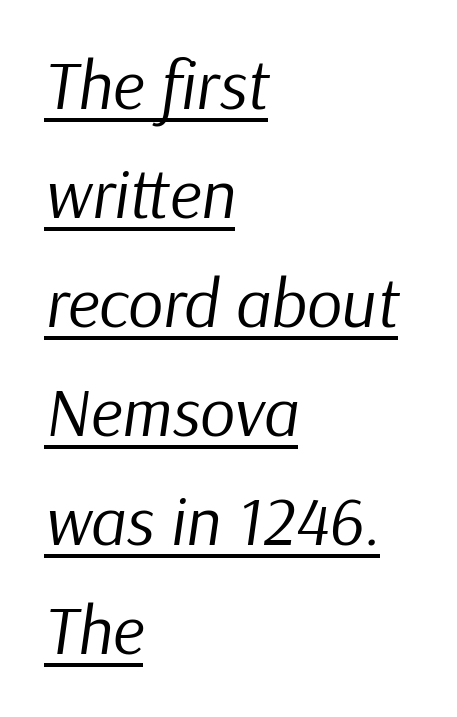
Q: Is the text bold? A: No.
Q: Is the text italic (slanted)? A: Yes, it leans right by about 9 degrees.
Q: Is the text underlined? A: Yes.
Q: How is the paragraph aligned? A: Left-aligned.
Q: Is the spacing between letters normal or unusually wide? A: Normal.
Q: Is the spacing between lines tight, normal or loose? A: Normal.
Q: Width (condensed, normal, or wide)? A: Normal.
Q: Stroke contrast? A: Low.
Q: x-height? A: Medium.
Q: Monospaced? A: No.
